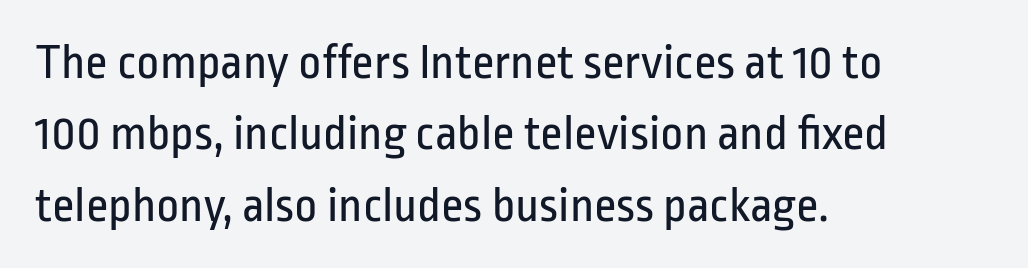
Q: Is the text bold? A: No.
Q: Is the text italic (slanted)? A: No, it is upright.
Q: Is the typeface a serif or a sans-serif typeface? A: Sans-serif.
Q: Is the text underlined? A: No.
Q: How is the paragraph aligned? A: Left-aligned.
Q: Is the spacing between letters normal or unusually wide? A: Normal.
Q: Is the spacing between lines tight, normal or loose? A: Normal.
Q: Width (condensed, normal, or wide)? A: Condensed.
Q: Stroke contrast? A: Low.
Q: x-height? A: Medium.
Q: Monospaced? A: No.
